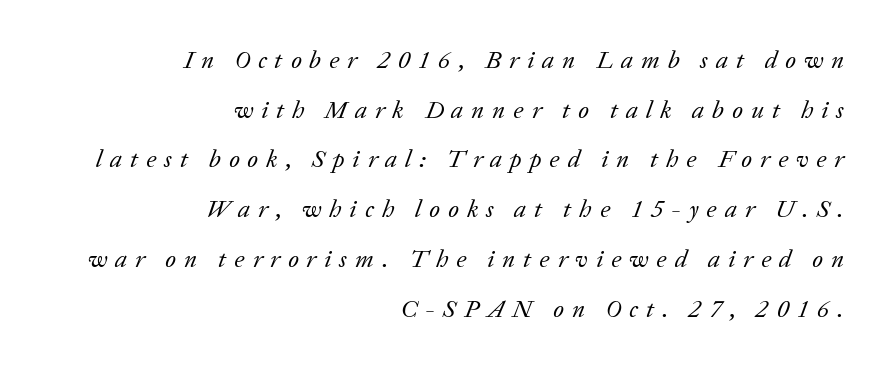
You could only call the tracking loose — the letters float apart. The passage is arranged like a letterhead date or caption credit — flush right. Underlining? Definitely not there. Vertical spacing — loose.
